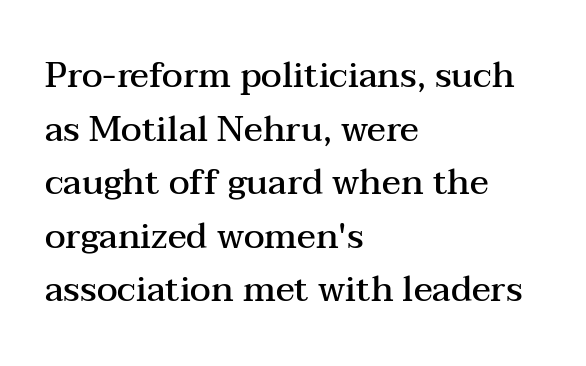
{"serif": "yes", "italic": "no", "bold": "semi", "weight": "semibold", "width": "wide", "stroke_contrast": "medium", "x_height": "medium", "monospaced": "no", "underline": "no", "align": "left", "line_spacing": "normal", "line_spacing_ratio": 1.53, "letter_spacing": "normal", "letter_spacing_em": 0.0, "glyph_px": 35}
